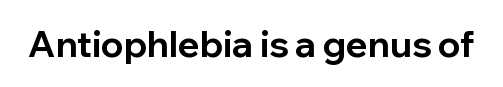
{"serif": "no", "italic": "no", "bold": "yes", "weight": "bold", "width": "normal", "stroke_contrast": "low", "x_height": "medium", "monospaced": "no", "underline": "no", "letter_spacing": "normal", "letter_spacing_em": 0.0, "glyph_px": 36}
